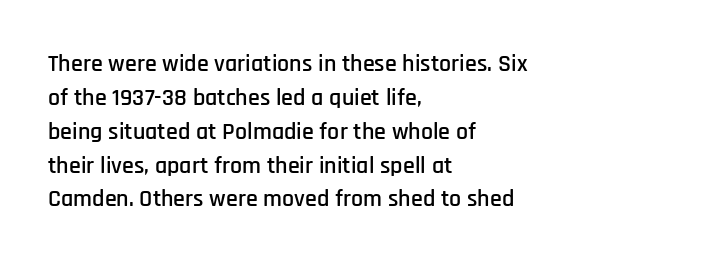
{"italic": "no", "underline": "no", "align": "left", "line_spacing": "normal", "line_spacing_ratio": 1.41, "letter_spacing": "normal", "letter_spacing_em": 0.0, "glyph_px": 24}
